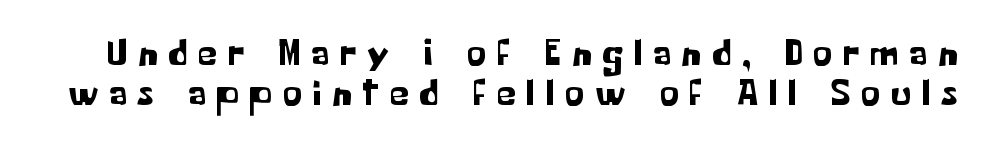
Descender tails drop into unmarked territory. The letters are spread apart with noticeably loose tracking. The text was rendered using a sans face with plain stroke endings. Leading: reduced. Do the characters align in a grid? No, the font is proportional. Nope, not italic — everything's standing straight.
